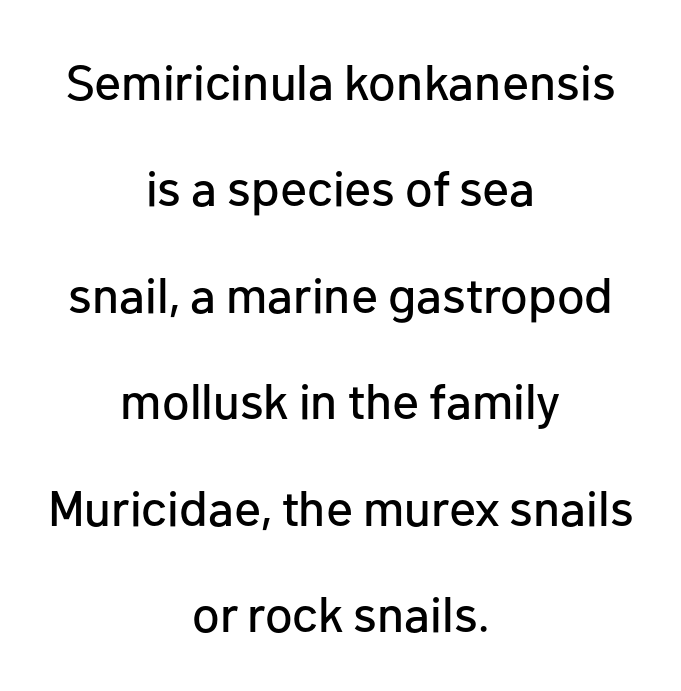
The image shows 50 px sans-serif type, upright; set centered, loose line spacing (2.13x), normal letter spacing, not underlined; low stroke contrast and a medium x-height.
